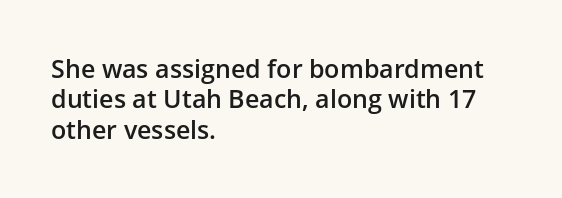
The image shows 25 px text type, upright; set left-aligned, line spacing 1.22x, normal letter spacing, not underlined.
